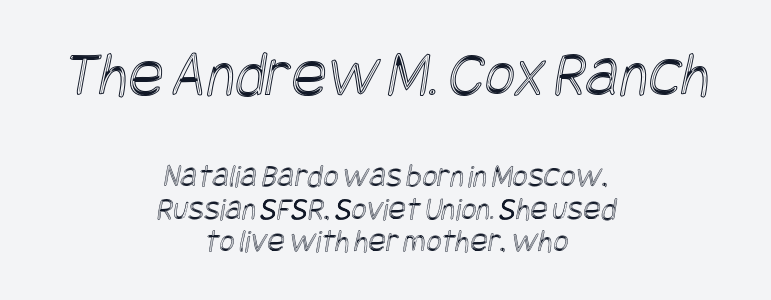
Type size steps down from the first block to the second. The passage shown has conventional tracking throughout. The block of text is dense from top to bottom, with scant space between rows. The space directly below the letters is spotless.
